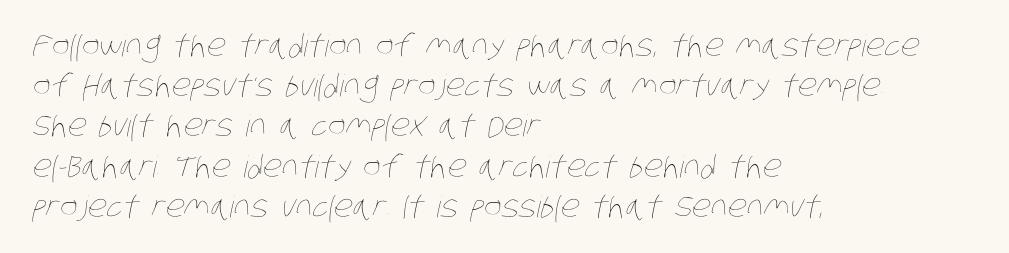
The image shows 30 px thin, condensed type; set left-aligned, normal line spacing (1.34x), normal letter spacing, not underlined; low stroke contrast and a large x-height.
